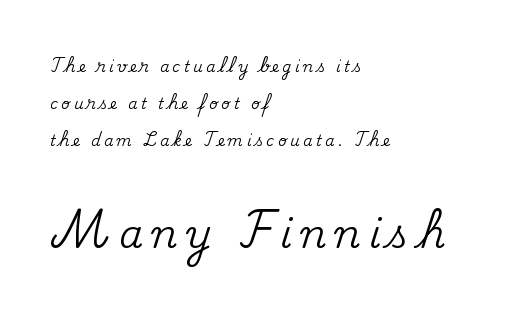
Proportional: the letters do not fall into vertical columns. The rendering anchors every line to the left-hand side. Characters follow at a spacing far wider than the type designer built in.
